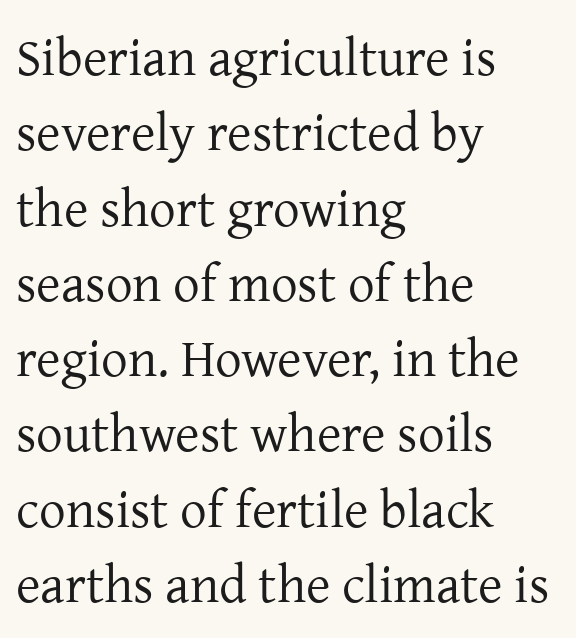
The image shows 53 px regular-weight serif type, upright; set left-aligned, normal line spacing (1.42x), normal letter spacing, not underlined; low stroke contrast and a medium x-height.
